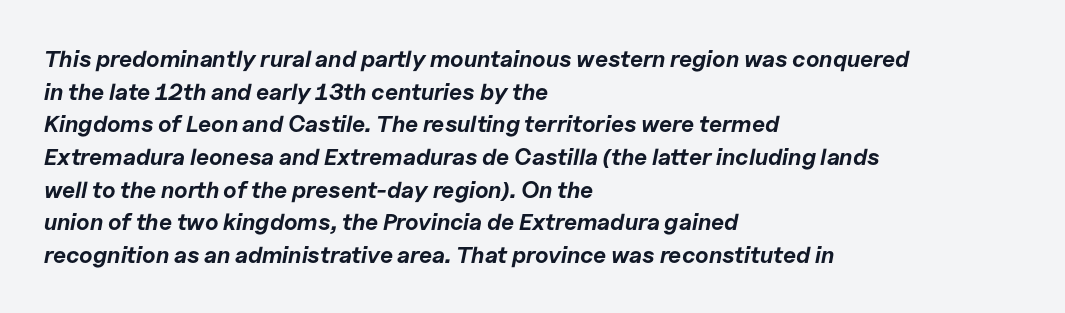
Beneath every word, the page is bare. Summary of weight: heavy, a full bold. The rows are spaced the way most documents space them. The passage shown has conventional tracking throughout. Does the lettering tilt? It does — this is italic.
